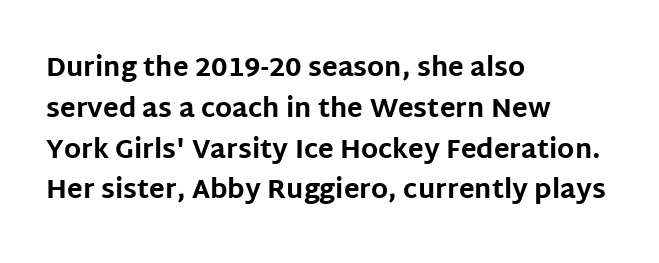
{"italic": "no", "bold": "yes", "underline": "no", "align": "left", "line_spacing": "normal", "line_spacing_ratio": 1.57, "letter_spacing": "normal", "letter_spacing_em": 0.0, "glyph_px": 26}
